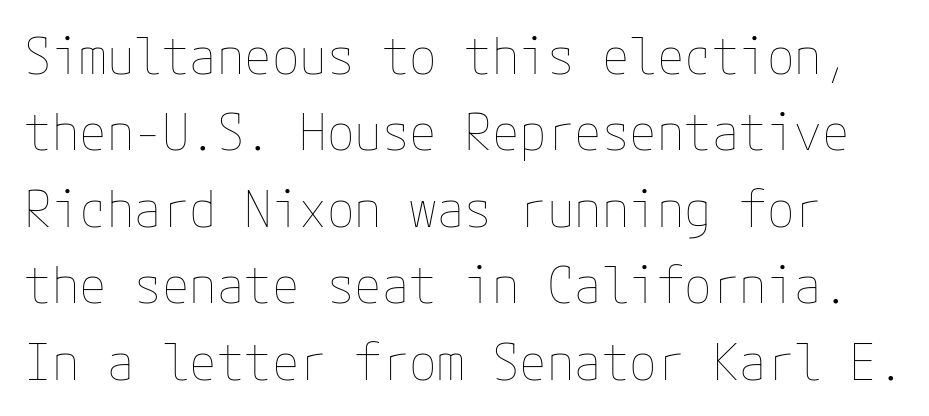
The image shows 50 px thin type, upright; set normal line spacing (1.53x), normal letter spacing, not underlined; low stroke contrast and a medium x-height.
